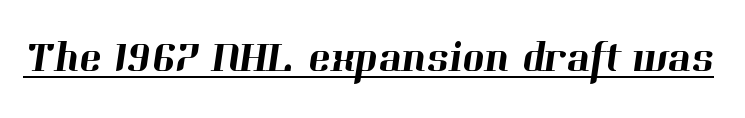
The image shows 43 px serif type; set normal letter spacing, underlined; high stroke contrast and a medium x-height.
